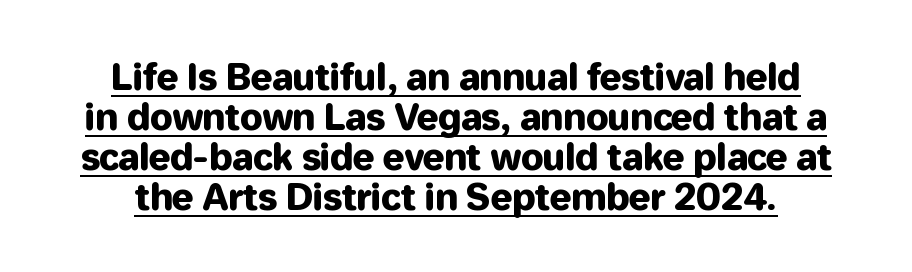
The image shows 36 px sans-serif type, upright; set tight line spacing (1.11x), normal letter spacing, underlined; low stroke contrast and a medium x-height.
